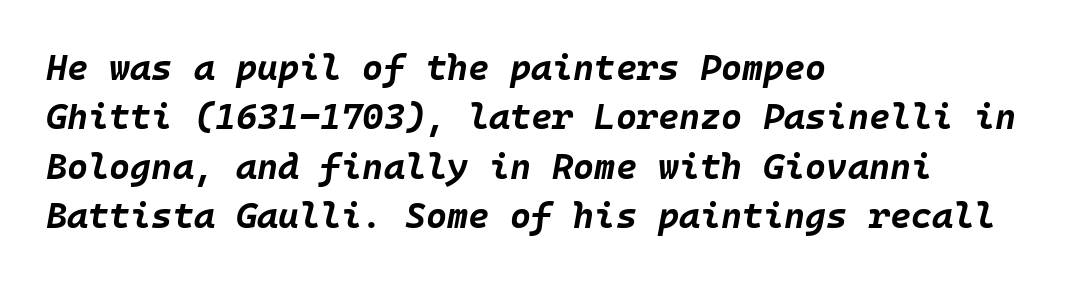
The image shows 36 px bold type, italic (leaning right); set left-aligned, normal line spacing (1.37x), normal letter spacing, not underlined; low stroke contrast and a large x-height.
